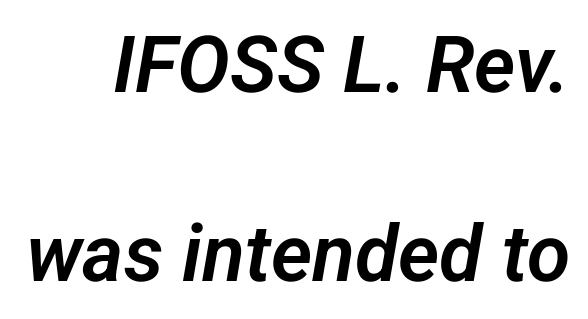
Do the characters align in a grid? No, the font is proportional. Successive baselines arrive slowly, with a big drop between each. To sum up the face: it is a sans, with no serifs. Honestly, there is no underline to notice here at all. Observe the ordinary spacing: letters are neighbours, not strangers.
